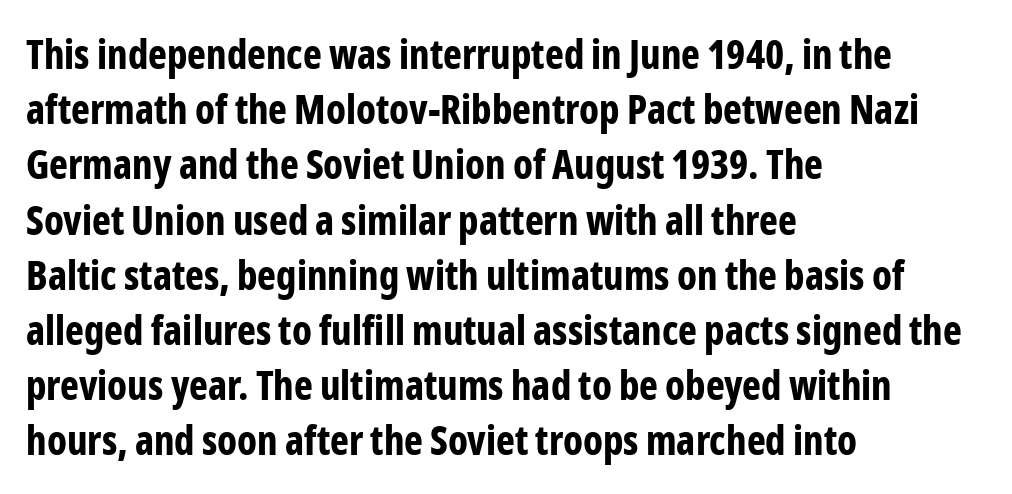
Each line starts at the same left margin while the right side varies. The strokes are fattened all the way to bold. Lines of text with bare space underneath. Letter spacing: default. Varying glyph widths throughout — classic text-font behaviour.
